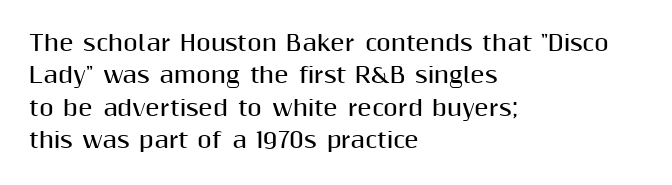
{"italic": "no", "bold": "yes", "underline": "no", "align": "left", "line_spacing": "normal", "line_spacing_ratio": 1.54, "letter_spacing": "normal", "letter_spacing_em": 0.0, "glyph_px": 21}
